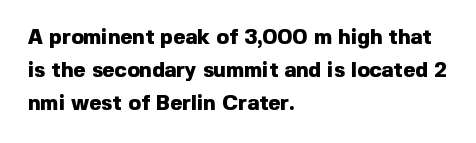
{"italic": "no", "bold": "yes", "underline": "no", "align": "left", "line_spacing": "normal", "line_spacing_ratio": 1.58, "letter_spacing": "normal", "letter_spacing_em": 0.0, "glyph_px": 21}
